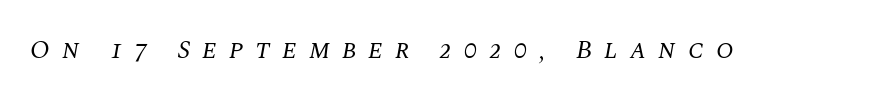
Q: Is the text bold? A: No.
Q: Is the text italic (slanted)? A: Yes, it leans right by about 10 degrees.
Q: Is the text underlined? A: No.
Q: Is the spacing between letters normal or unusually wide? A: Unusually wide.
